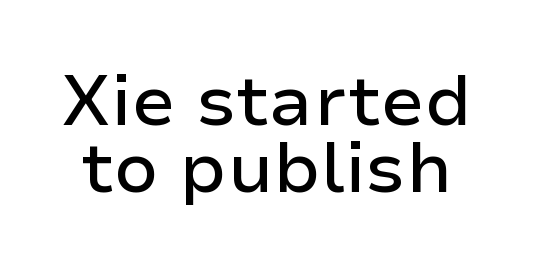
Q: Is the text italic (slanted)? A: No, it is upright.
Q: Is the typeface a serif or a sans-serif typeface? A: Sans-serif.
Q: Is the text underlined? A: No.
Q: Is the spacing between letters normal or unusually wide? A: Normal.
Q: Is the spacing between lines tight, normal or loose? A: Tight.
Q: Width (condensed, normal, or wide)? A: Normal.
Q: Stroke contrast? A: Low.
Q: x-height? A: Medium.
Q: Monospaced? A: No.
